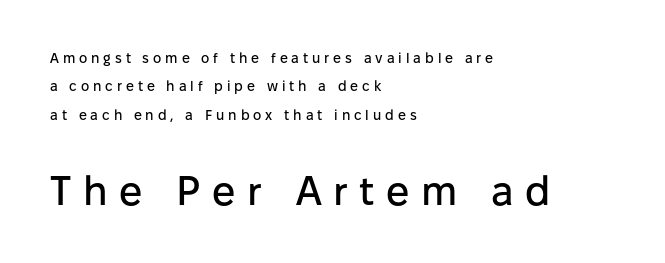
The image shows 41 px sans-serif type, upright; set left-aligned, loose line spacing (2.02x), unusually wide letter spacing (+0.28 em), not underlined; the second (bottom) block is 2.93x larger; low stroke contrast and a medium x-height.
